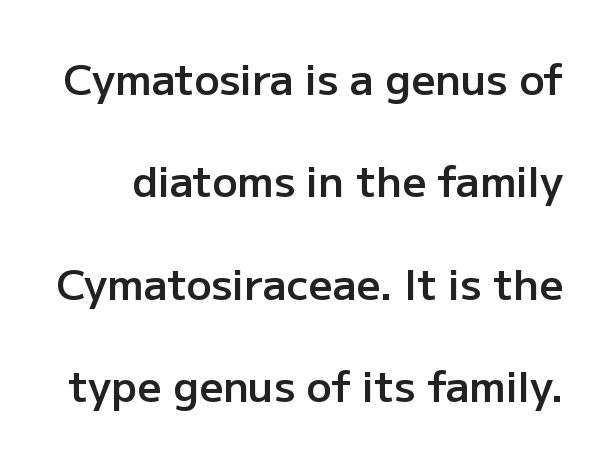
Italic: no, the glyphs are upright roman. Bare-footed words on every line. The text was rendered using a sans face with plain stroke endings. Whoever set this chose breathing room over compactness in the vertical rhythm. Weight check: semibold — heavier than regular, not quite bold.
